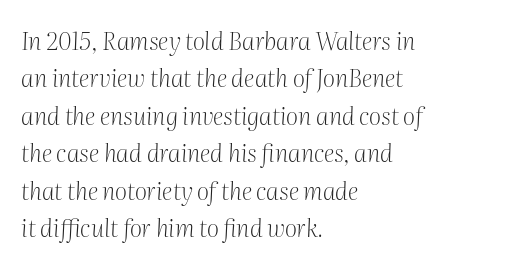
{"italic": "yes", "lean": "right", "slant_degrees": 2, "bold": "no", "underline": "no", "align": "left", "line_spacing": "normal", "line_spacing_ratio": 1.56, "letter_spacing": "normal", "letter_spacing_em": 0.0, "glyph_px": 24}
